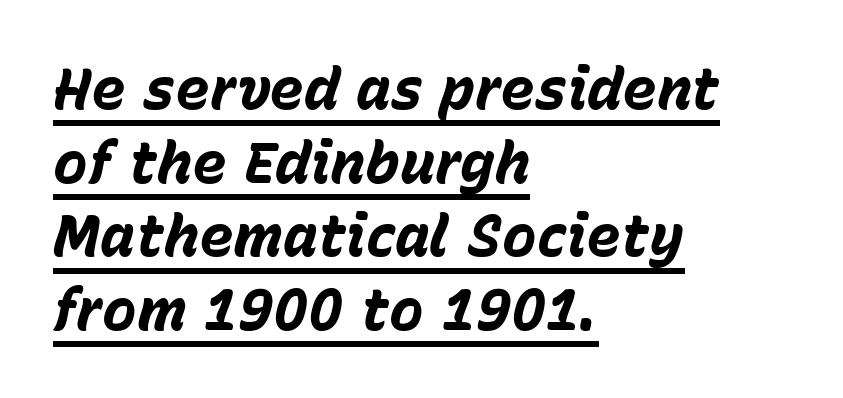
Tracking value appears to be zero — textbook default spacing. What decoration does the sample have? An underline. Stroke thickness is high; the sample reads as a true bold. The rendering applies a slant to the glyphs. Do the characters align in a grid? No, the font is proportional. The rendering uses a moderate line-height, typical for paragraphs.
